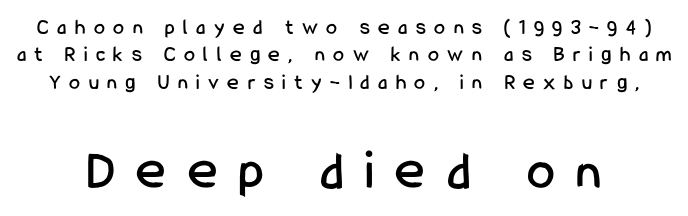
Q: Is the text italic (slanted)? A: No, it is upright.
Q: Is the typeface a serif or a sans-serif typeface? A: Sans-serif.
Q: Is the text underlined? A: No.
Q: Is the spacing between letters normal or unusually wide? A: Unusually wide.
Q: Which block of text is set in a larger size, the first (top) or the second (bottom)? A: The second (bottom) one.
Q: Width (condensed, normal, or wide)? A: Condensed.
Q: Stroke contrast? A: Low.
Q: x-height? A: Medium.
Q: Monospaced? A: No.
